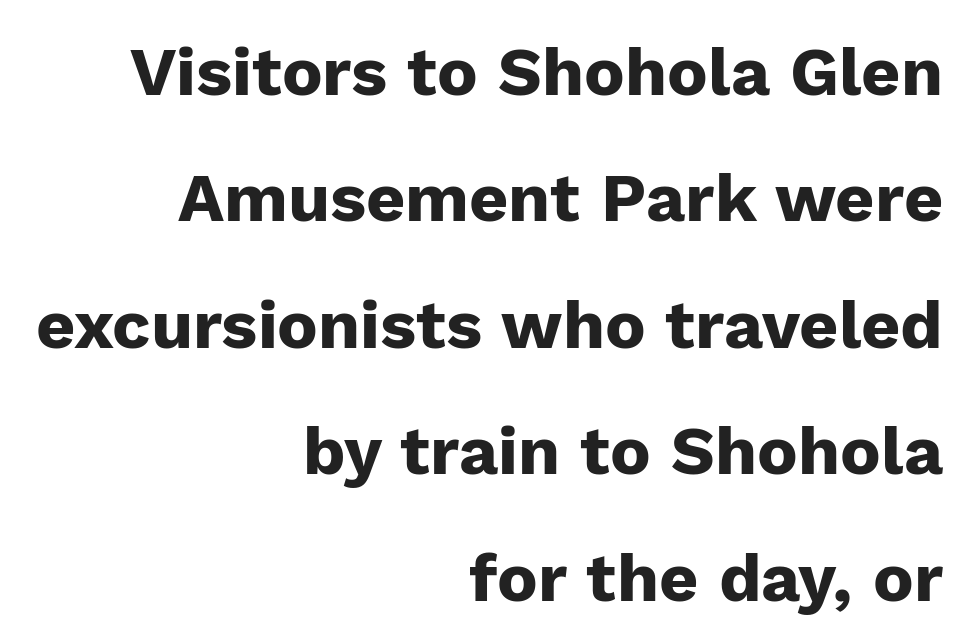
The image shows 68 px heavy sans-serif type, upright; set right-aligned, line spacing 1.86x, normal letter spacing, not underlined; low stroke contrast and a medium x-height.
